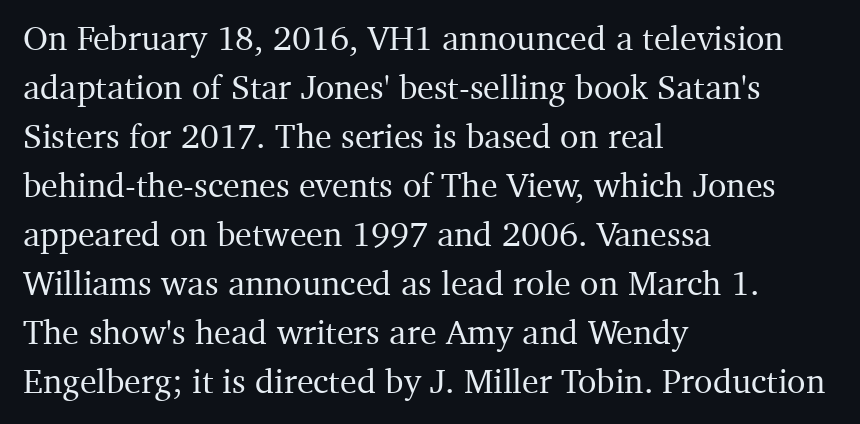
Q: Is the text italic (slanted)? A: No, it is upright.
Q: Is the typeface a serif or a sans-serif typeface? A: Serif.
Q: Is the text underlined? A: No.
Q: How is the paragraph aligned? A: Left-aligned.
Q: Is the spacing between letters normal or unusually wide? A: Normal.
Q: Is the spacing between lines tight, normal or loose? A: Normal.
Q: Width (condensed, normal, or wide)? A: Normal.
Q: Stroke contrast? A: Medium.
Q: x-height? A: Medium.
Q: Monospaced? A: No.
